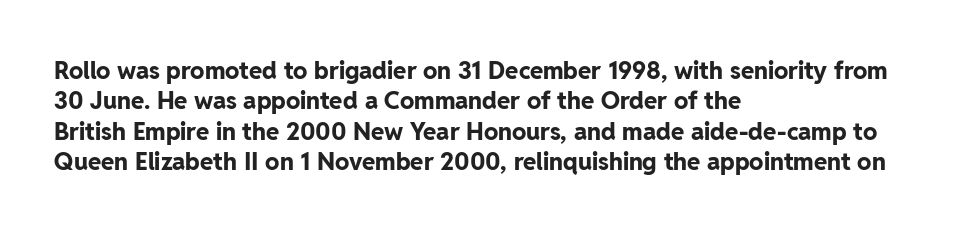
The image shows 24 px bold type, upright; set left-aligned, normal line spacing (1.27x), normal letter spacing, not underlined.
